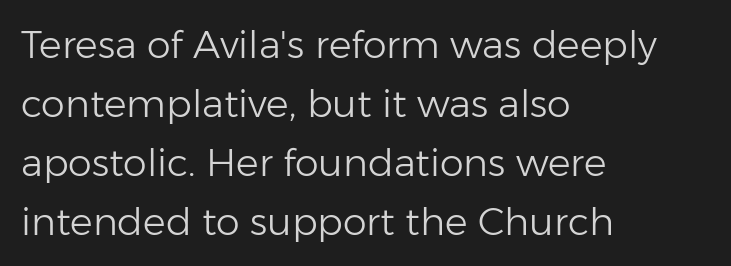
Q: Is the text bold? A: No.
Q: Is the text italic (slanted)? A: No, it is upright.
Q: Is the typeface a serif or a sans-serif typeface? A: Sans-serif.
Q: Is the text underlined? A: No.
Q: How is the paragraph aligned? A: Left-aligned.
Q: Is the spacing between letters normal or unusually wide? A: Normal.
Q: Is the spacing between lines tight, normal or loose? A: Normal.
Q: Width (condensed, normal, or wide)? A: Normal.
Q: Stroke contrast? A: Low.
Q: x-height? A: Medium.
Q: Monospaced? A: No.
